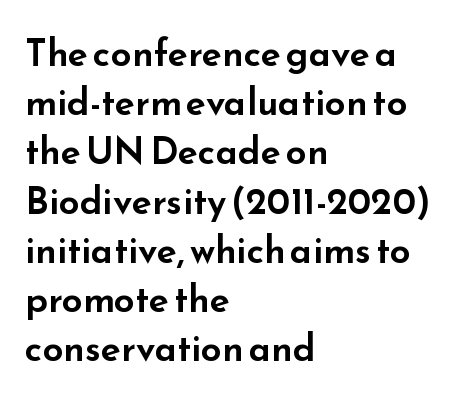
Q: Is the text italic (slanted)? A: No, it is upright.
Q: Is the typeface a serif or a sans-serif typeface? A: Sans-serif.
Q: Is the text underlined? A: No.
Q: How is the paragraph aligned? A: Left-aligned.
Q: Is the spacing between letters normal or unusually wide? A: Normal.
Q: Is the spacing between lines tight, normal or loose? A: Normal.
Q: Width (condensed, normal, or wide)? A: Wide.
Q: Stroke contrast? A: Low.
Q: x-height? A: Small.
Q: Monospaced? A: No.
